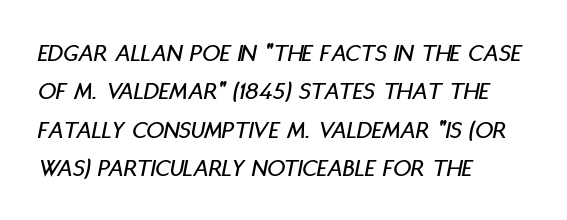
How are the letters spaced? Ordinarily, with no added tracking. The lines in this sample share a left origin and differ only in where they stop. Normally led — the rows are evenly, conventionally spaced. Unmarked baselines from the first word to the last. Notice how the stems are inclined rather than vertical — that's the hallmark of italics.
